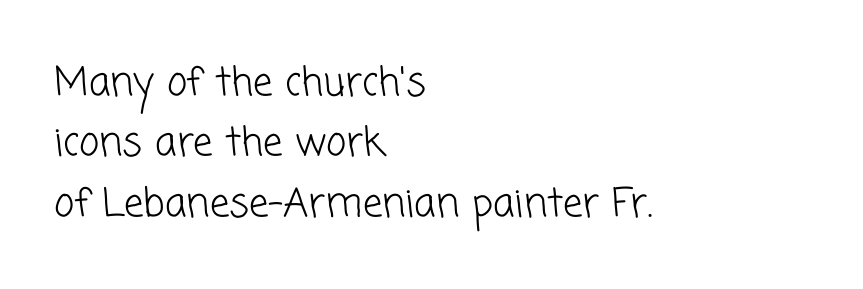
Q: Is the text bold? A: No.
Q: Is the typeface a serif or a sans-serif typeface? A: Sans-serif.
Q: Is the text underlined? A: No.
Q: How is the paragraph aligned? A: Left-aligned.
Q: Is the spacing between letters normal or unusually wide? A: Normal.
Q: Is the spacing between lines tight, normal or loose? A: Normal.
Q: Width (condensed, normal, or wide)? A: Normal.
Q: Stroke contrast? A: Low.
Q: x-height? A: Medium.
Q: Monospaced? A: No.
